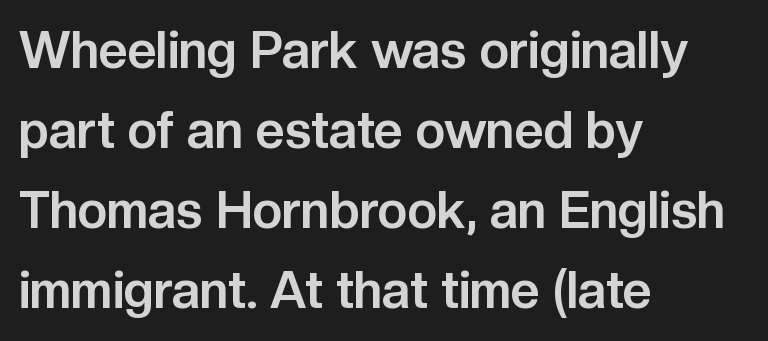
{"serif": "no", "italic": "no", "bold": "yes", "weight": "bold", "width": "normal", "stroke_contrast": "low", "x_height": "medium", "monospaced": "no", "underline": "no", "align": "left", "line_spacing": "normal", "line_spacing_ratio": 1.57, "letter_spacing": "normal", "letter_spacing_em": 0.0, "glyph_px": 51}
